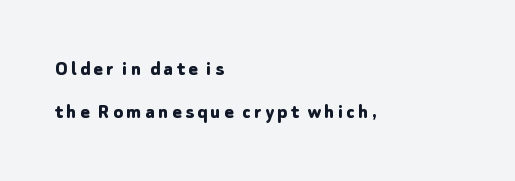
The image shows 22 px bold type, upright; set left-aligned, loose line spacing (1.96x), not underlined.
